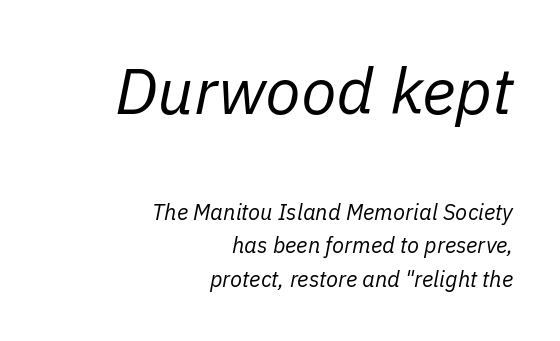
{"italic": "yes", "lean": "right", "slant_degrees": 11, "bold": "no", "weight": "regular", "width": "normal", "stroke_contrast": "low", "x_height": "medium", "monospaced": "no", "underline": "no", "align": "right", "line_spacing": "normal", "line_spacing_ratio": 1.51, "letter_spacing": "normal", "letter_spacing_em": 0.0, "larger_block": "first", "size_ratio": 2.95, "glyph_px": 65}
